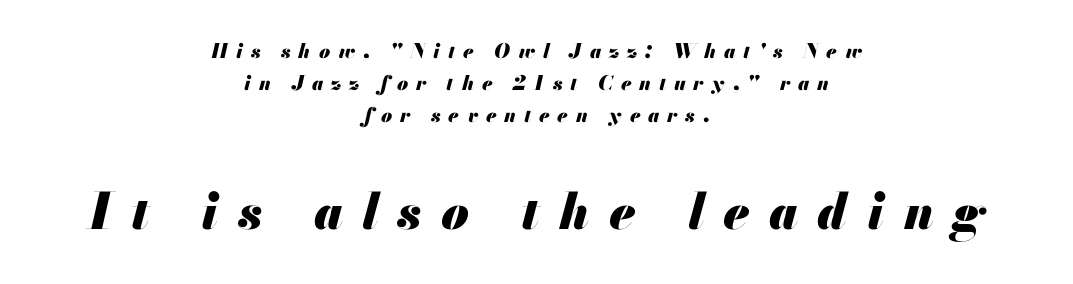
Q: Is the text bold? A: Yes.
Q: Is the text italic (slanted)? A: Yes, it leans right by about 13 degrees.
Q: Is the text underlined? A: No.
Q: How is the paragraph aligned? A: Centered.
Q: Is the spacing between letters normal or unusually wide? A: Unusually wide.
Q: Is the spacing between lines tight, normal or loose? A: Normal.
Q: Which block of text is set in a larger size, the first (top) or the second (bottom)? A: The second (bottom) one.
Q: Width (condensed, normal, or wide)? A: Normal.
Q: Stroke contrast? A: Medium.
Q: x-height? A: Small.
Q: Monospaced? A: No.
